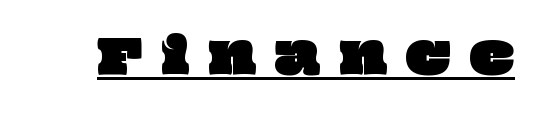
These lines are rendered in a variable-pitch font. Underline: present. The horizontal fit of the characters is loose and conspicuously gappy.
